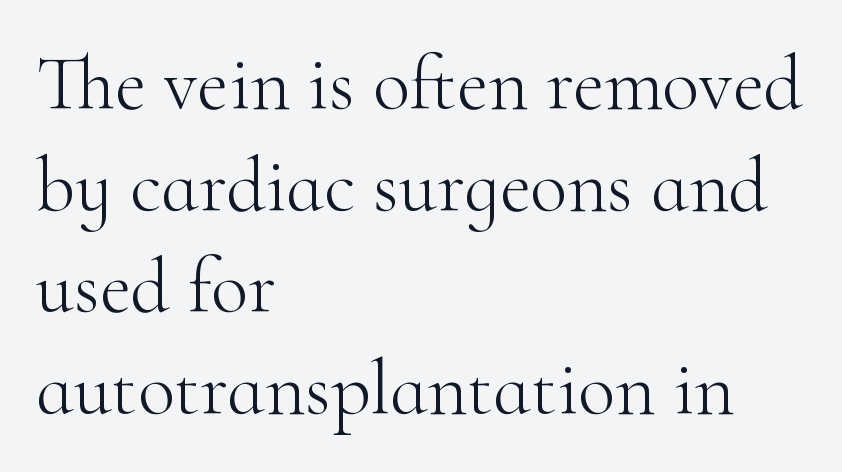
Bold? No — there's no thickening of the strokes. Think of a printed novel: that variable character pitch is what you see here. Typeset ragged right — the left edge is the straight one. The strip under each line holds only bare page. The letterforms sit shoulder to shoulder at normal distance. Compared with typical paragraphs, the rows here are spaced about the same.
